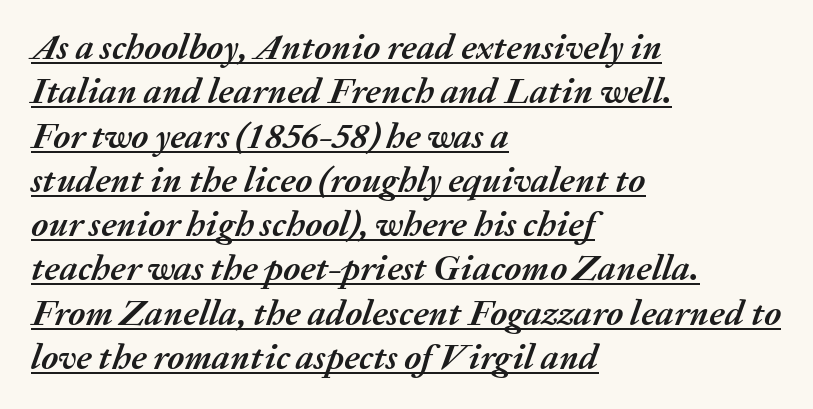
The image shows 36 px semibold type, italic (leaning right); set left-aligned, line spacing 1.23x, normal letter spacing, underlined; medium stroke contrast and a medium x-height.
